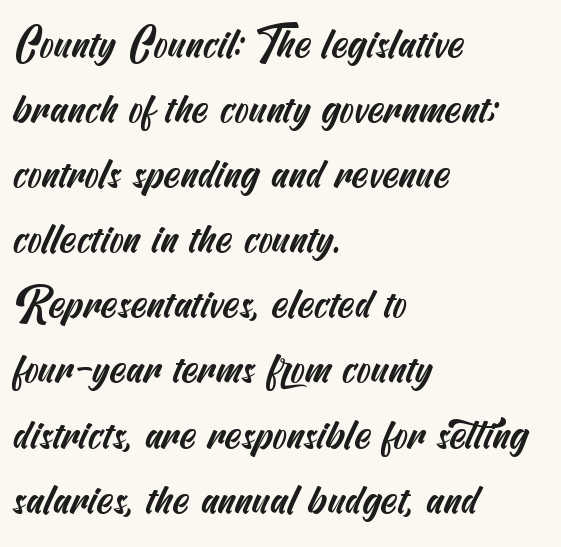
Layout note: lines flush left. The passage shown stacks its lines at a standard gap. In terms of letterform style, serifs are entirely absent. The foot of each line stays bare and open. The passage shown has conventional tracking throughout.
